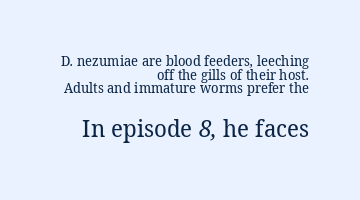
You get the small type first, then a jump to larger type. The paragraph shown leans on its right margin. The leading is snug, giving the passage a crowded texture. Check under the words: just untouched page.
